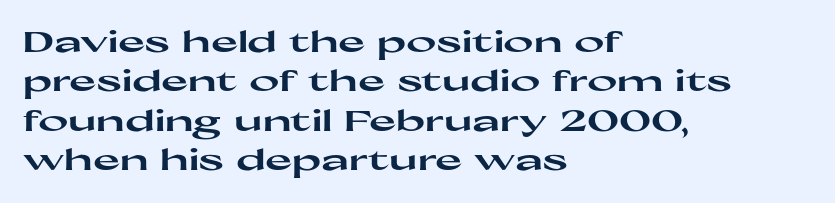
The type sits square on the baseline with zero lean. Teacher's note: observe the even left margin — that is flush-left alignment. Glance below the letters and you will spot only blank space. I'd describe the lettering as bold — thick and assertive.
